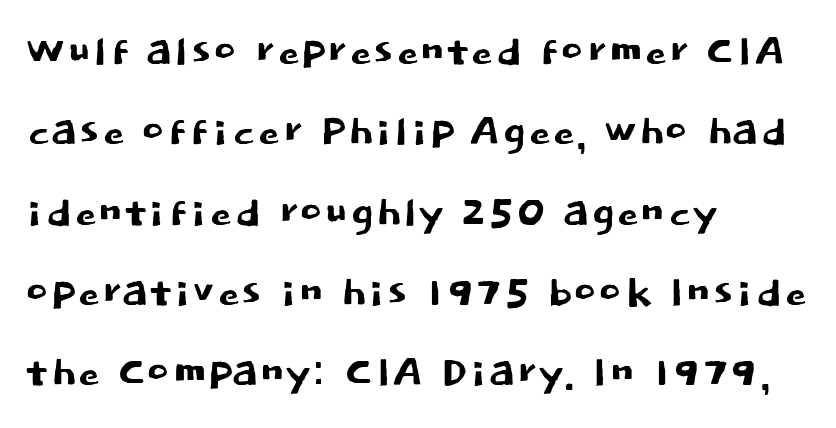
Q: Is the text italic (slanted)? A: No, it is upright.
Q: Is the typeface a serif or a sans-serif typeface? A: Sans-serif.
Q: Is the text underlined? A: No.
Q: How is the paragraph aligned? A: Left-aligned.
Q: Is the spacing between letters normal or unusually wide? A: Normal.
Q: Is the spacing between lines tight, normal or loose? A: Normal.
Q: Width (condensed, normal, or wide)? A: Normal.
Q: Stroke contrast? A: Low.
Q: x-height? A: Large.
Q: Monospaced? A: No.
